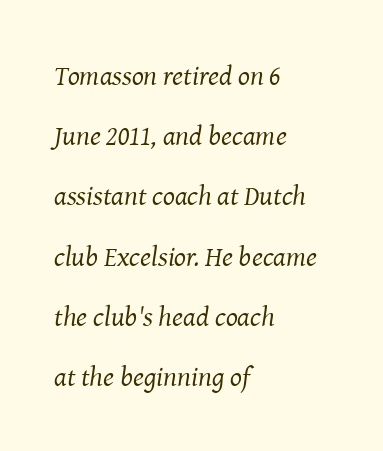
The image shows 28 px regular-weight serif type, italic (leaning right); set left-aligned, loose line spacing (2.15x), normal letter spacing, not underlined; medium stroke contrast and a medium x-height.
